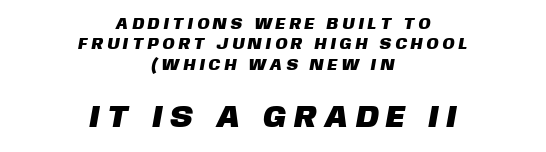
{"serif": "no", "width": "normal", "stroke_contrast": "low", "x_height": "large", "monospaced": "no", "underline": "no", "align": "center", "line_spacing": "normal", "line_spacing_ratio": 1.28, "letter_spacing": "wide", "letter_spacing_em": 0.29, "larger_block": "second", "size_ratio": 1.94, "glyph_px": 31}
